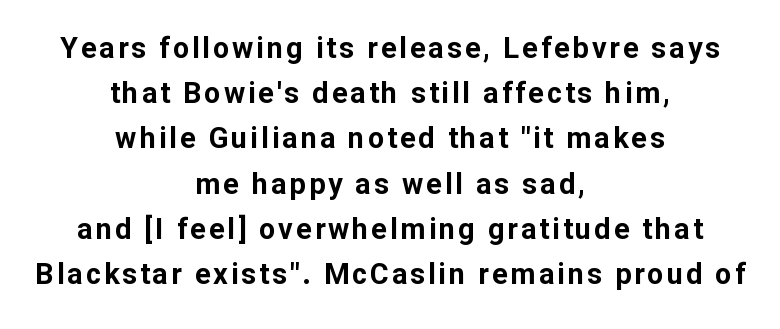
{"serif": "no", "italic": "no", "bold": "yes", "weight": "bold", "width": "normal", "stroke_contrast": "low", "x_height": "medium", "monospaced": "no", "underline": "no", "align": "center", "line_spacing": "normal", "line_spacing_ratio": 1.56, "glyph_px": 29}
